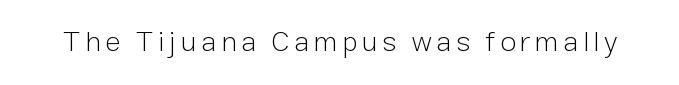
Q: Is the text bold? A: No.
Q: Is the text italic (slanted)? A: No, it is upright.
Q: Is the typeface a serif or a sans-serif typeface? A: Sans-serif.
Q: Is the text underlined? A: No.
Q: Width (condensed, normal, or wide)? A: Normal.
Q: Stroke contrast? A: Low.
Q: x-height? A: Medium.
Q: Monospaced? A: No.
